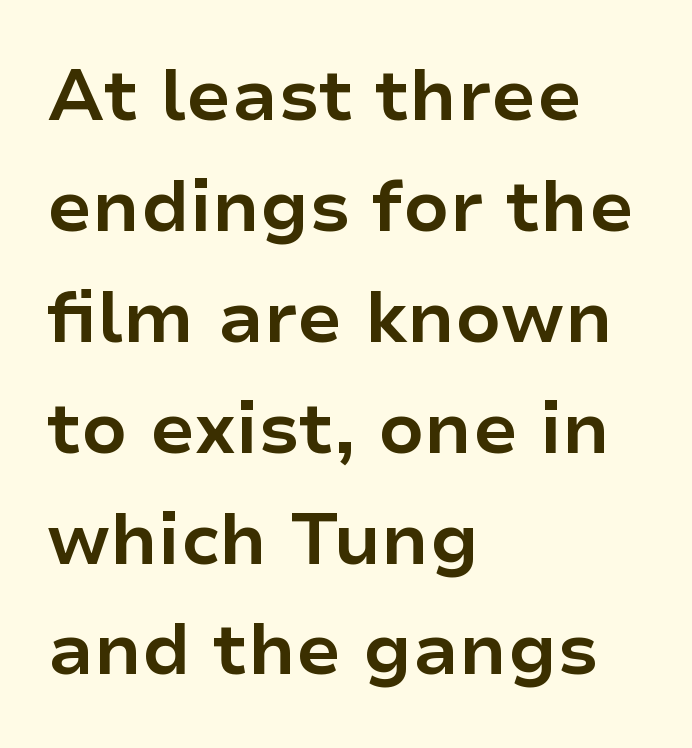
The rows are spaced the way most documents space them. The letters stand straight up with perfectly vertical stems. Horizontal alignment here is leftward, the default for most running prose. I'd call this a sans setting — the letters go barefoot.
